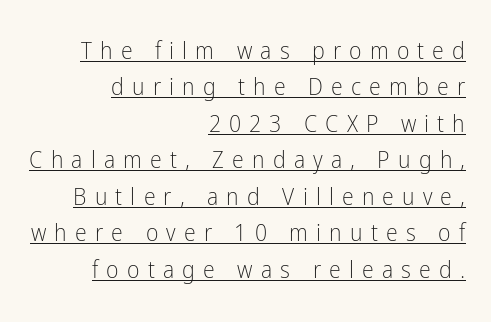
{"italic": "no", "bold": "no", "underline": "yes", "align": "right", "line_spacing": "normal", "line_spacing_ratio": 1.52, "letter_spacing": "wide", "letter_spacing_em": 0.34, "glyph_px": 24}
